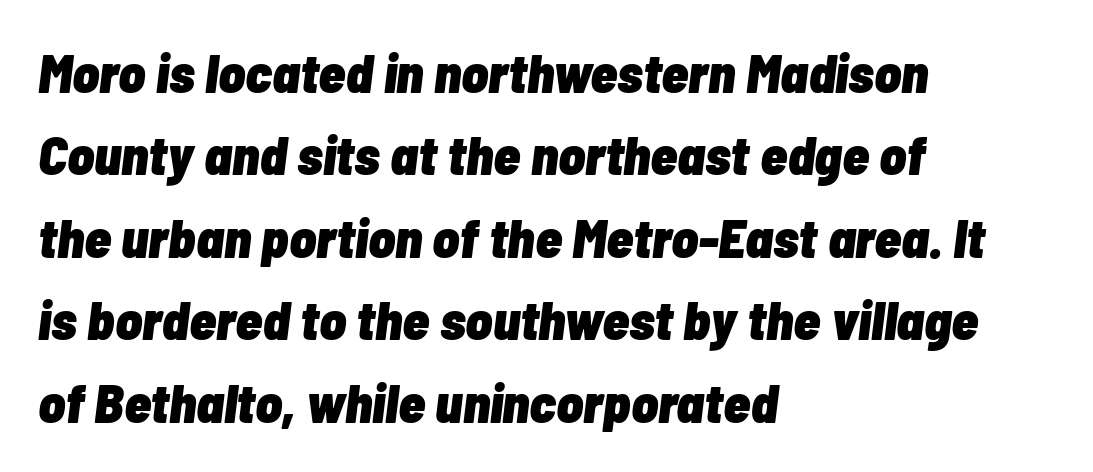
{"italic": "yes", "lean": "right", "slant_degrees": 7, "bold": "yes", "weight": "heavy", "width": "condensed", "stroke_contrast": "low", "x_height": "medium", "monospaced": "no", "underline": "no", "align": "left", "line_spacing": "normal", "line_spacing_ratio": 1.5, "letter_spacing": "normal", "letter_spacing_em": 0.0, "glyph_px": 55}
